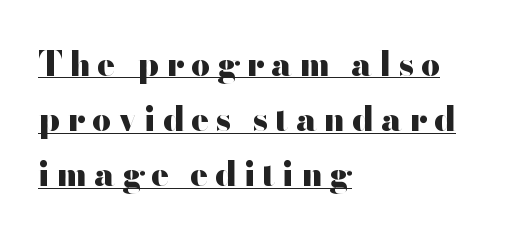
{"serif": "no", "italic": "no", "bold": "yes", "weight": "heavy", "width": "wide", "stroke_contrast": "high", "x_height": "small", "monospaced": "no", "underline": "yes", "align": "left", "line_spacing": "normal", "line_spacing_ratio": 1.67, "letter_spacing": "wide", "letter_spacing_em": 0.21, "glyph_px": 33}
